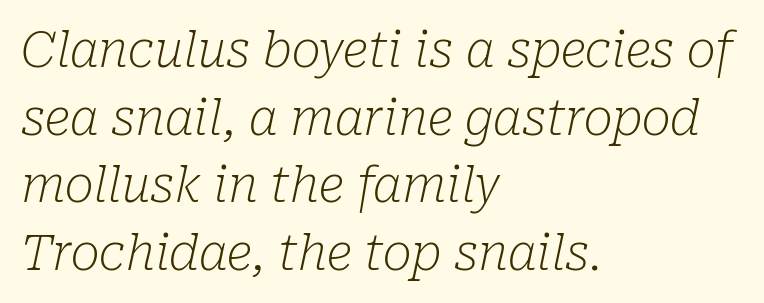
The typeface has the unassuming heft of standard copy or less. Caption: multi-line text, flush left, ragged right. Characters are canted at an angle relative to the baseline's perpendicular. Is there much room between lines? A standard amount, neither cramped nor airy.
